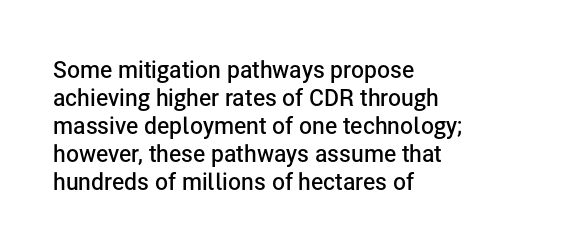
Q: Is the text bold? A: Semi-bold.
Q: Is the text italic (slanted)? A: No, it is upright.
Q: Is the text underlined? A: No.
Q: How is the paragraph aligned? A: Left-aligned.
Q: Is the spacing between letters normal or unusually wide? A: Normal.
